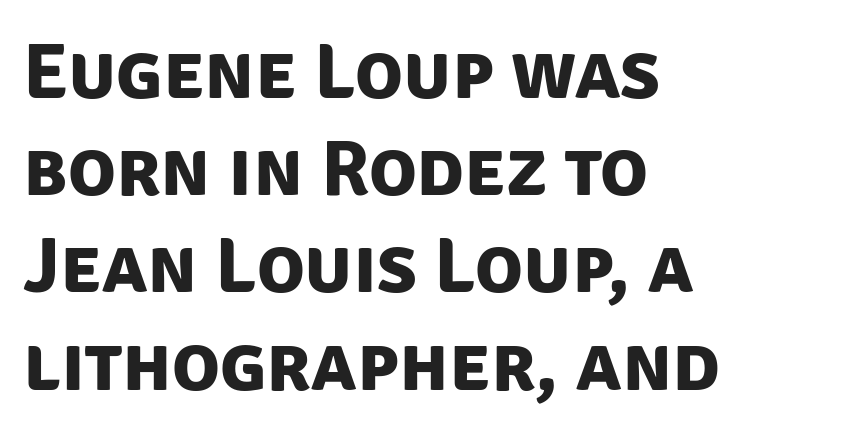
Q: Is the text bold? A: Yes.
Q: Is the typeface a serif or a sans-serif typeface? A: Sans-serif.
Q: Is the text underlined? A: No.
Q: How is the paragraph aligned? A: Left-aligned.
Q: Is the spacing between letters normal or unusually wide? A: Normal.
Q: Width (condensed, normal, or wide)? A: Normal.
Q: Stroke contrast? A: Low.
Q: x-height? A: Large.
Q: Monospaced? A: No.
